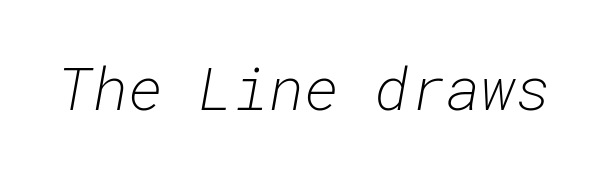
The image shows 60 px light type, italic (leaning right), monospaced; set normal letter spacing, not underlined; low stroke contrast and a medium x-height.
